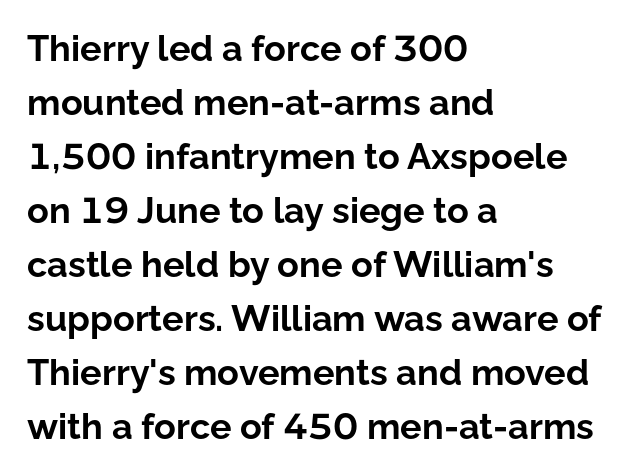
The image shows 36 px bold sans-serif type, upright; set left-aligned, normal line spacing (1.5x), normal letter spacing, not underlined; low stroke contrast and a medium x-height.
